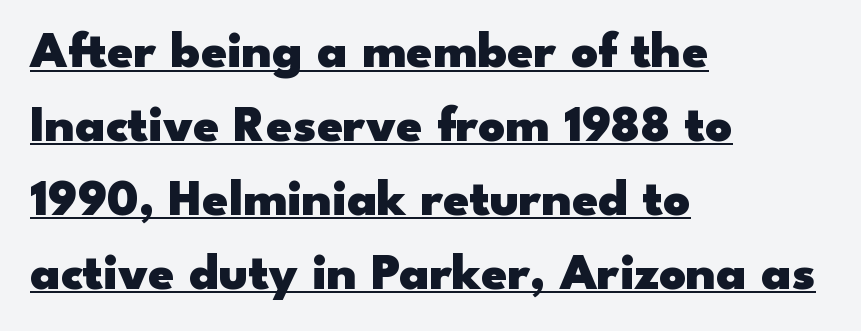
This rendering leaves character spacing at its baseline value. The letters carry no serifs — their stems end cleanly without finishing strokes. Successive baselines arrive at the customary interval. Posture: vertical.
